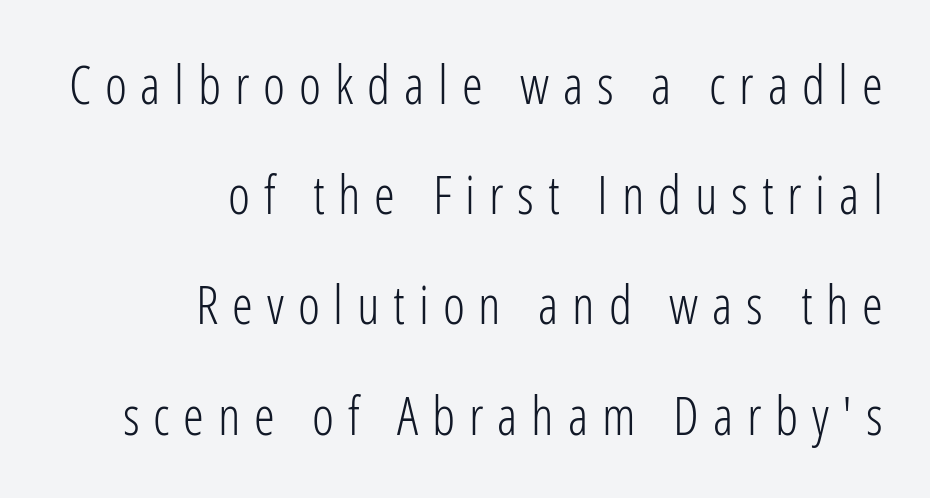
The image shows 53 px light, condensed sans-serif type, upright; set right-aligned, loose line spacing (2.08x), unusually wide letter spacing (+0.26 em), not underlined; low stroke contrast and a medium x-height.
